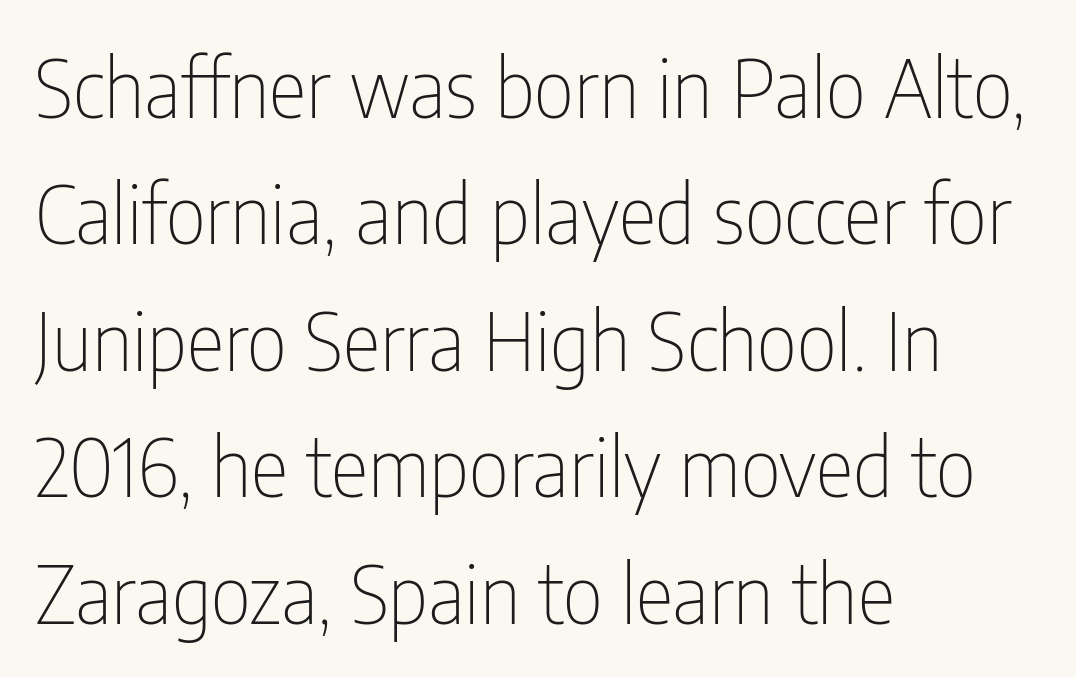
A bare baseline throughout the passage. The letters stand upright; this is a roman face. Looks like regular typesetting: each glyph gets only the width it needs. The typesetter chose a ragged-right arrangement here. The designer went with a sans here, leaving each stem footless. Rows of type keep a routine distance in the vertical direction.
